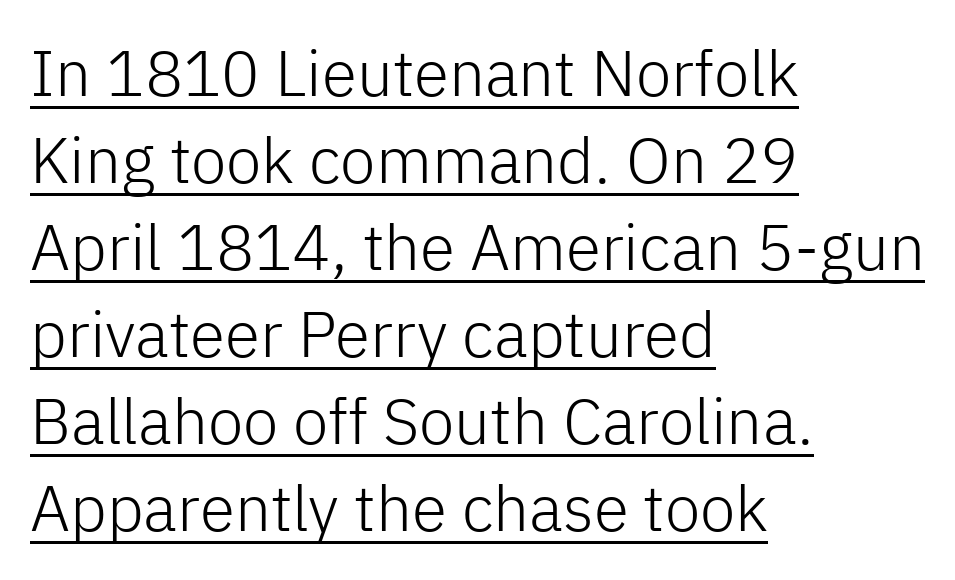
The typesetting does not lean heavy: it is not bold. Posture: upright roman. Interline gaps are of average width in this sample. No feet cap the strokes, marking this as sans-serif type. The specimen includes a rule beneath the text block's lines.
